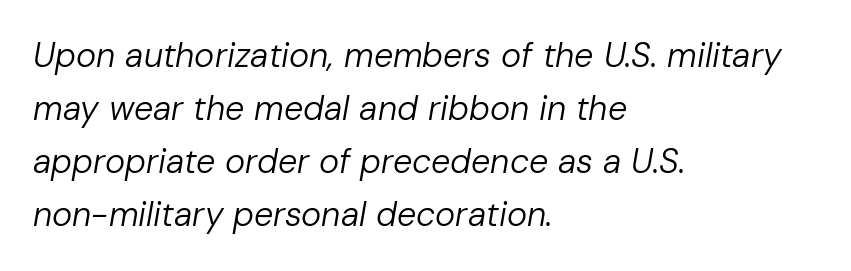
Q: Is the text bold? A: No.
Q: Is the text italic (slanted)? A: Yes, it leans right by about 10 degrees.
Q: Is the text underlined? A: No.
Q: How is the paragraph aligned? A: Left-aligned.
Q: Is the spacing between letters normal or unusually wide? A: Normal.
Q: Is the spacing between lines tight, normal or loose? A: Normal.
Q: Width (condensed, normal, or wide)? A: Normal.
Q: Stroke contrast? A: Low.
Q: x-height? A: Medium.
Q: Monospaced? A: No.
